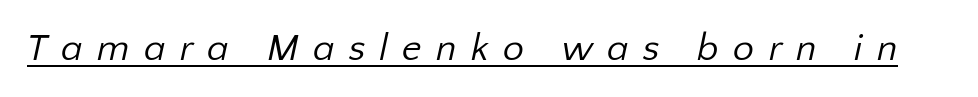
Q: Is the text bold? A: No.
Q: Is the typeface a serif or a sans-serif typeface? A: Sans-serif.
Q: Is the text underlined? A: Yes.
Q: Is the spacing between letters normal or unusually wide? A: Unusually wide.
Q: Width (condensed, normal, or wide)? A: Normal.
Q: Stroke contrast? A: Low.
Q: x-height? A: Medium.
Q: Monospaced? A: No.
